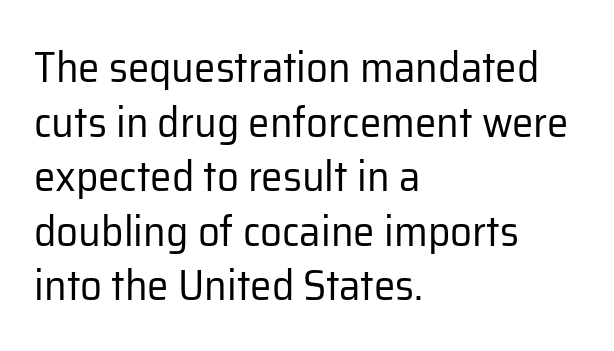
The image shows 43 px regular-weight sans-serif type, upright; set left-aligned, normal line spacing (1.27x), normal letter spacing, not underlined; low stroke contrast and a medium x-height.
